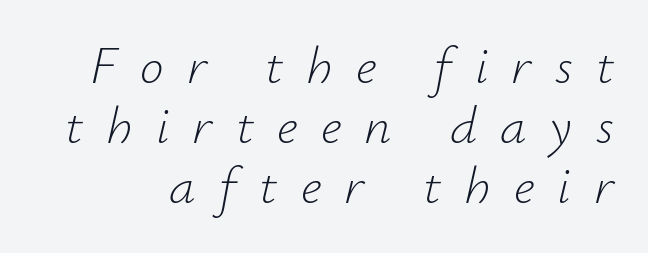
Clear beneath every line of the passage. Observe the wide spacing: letters keep a clear distance from each other. The specimen reads as italic at a glance. Do the characters align in a grid? No, the font is proportional. Horizontal bands of white between lines are thin slivers.
